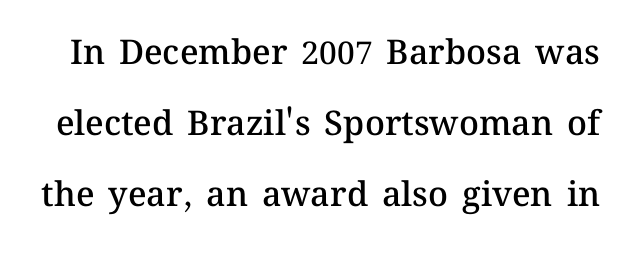
Q: Is the text bold? A: Semi-bold.
Q: Is the text italic (slanted)? A: No, it is upright.
Q: Is the text underlined? A: No.
Q: Is the spacing between letters normal or unusually wide? A: Normal.
Q: Is the spacing between lines tight, normal or loose? A: Loose.
Q: Width (condensed, normal, or wide)? A: Normal.
Q: Stroke contrast? A: Medium.
Q: x-height? A: Medium.
Q: Monospaced? A: No.
